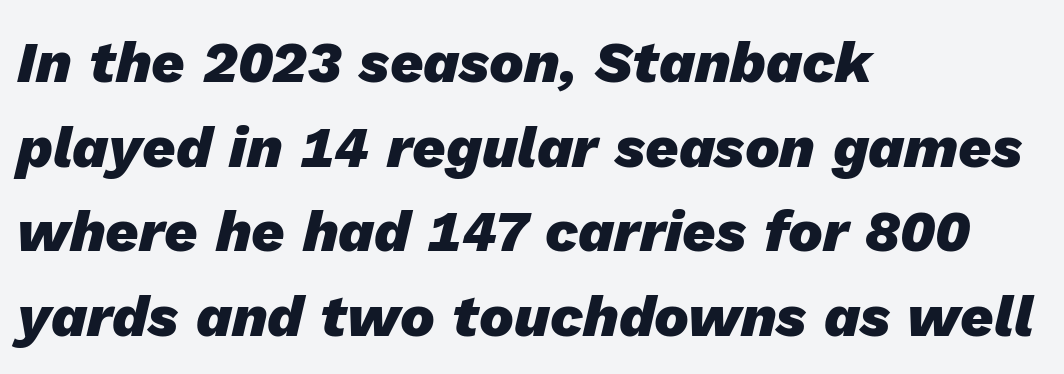
{"italic": "yes", "lean": "right", "slant_degrees": 13, "bold": "yes", "weight": "heavy", "width": "normal", "stroke_contrast": "low", "x_height": "medium", "monospaced": "no", "underline": "no", "align": "left", "line_spacing": "normal", "line_spacing_ratio": 1.46, "letter_spacing": "normal", "letter_spacing_em": 0.0, "glyph_px": 58}
